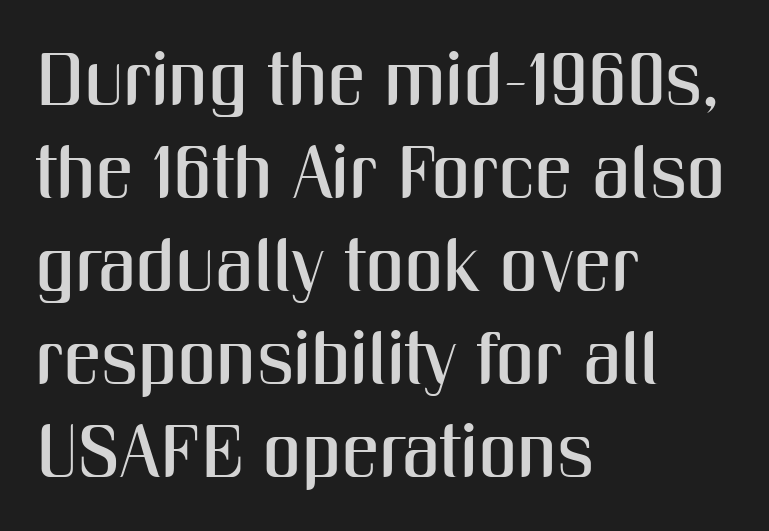
Check where the strokes stop: nothing finishes them off — pure sans. The gap between lines stays unmarked. Nothing unusual about the tracking: characters are spaced as the font intends. Reading down the block, your eye returns to a fixed left position each line. A typesetter would mark this as roman, not italic.
